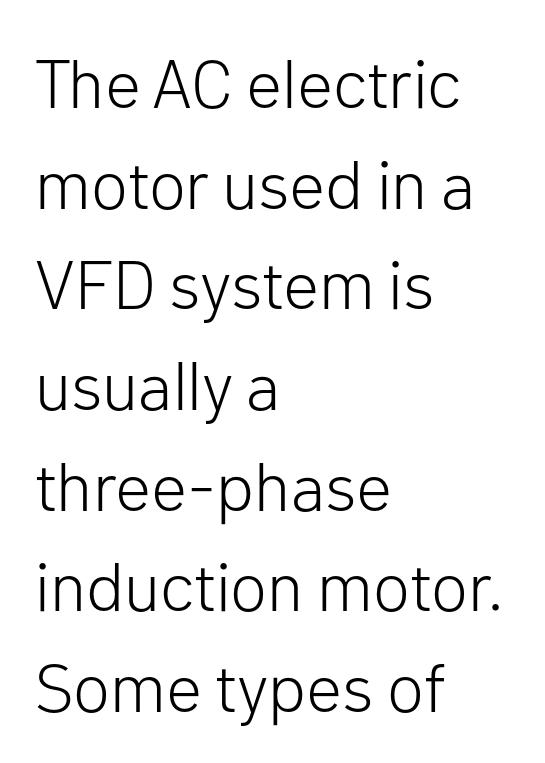
{"serif": "no", "italic": "no", "bold": "no", "weight": "light", "width": "normal", "stroke_contrast": "low", "x_height": "medium", "monospaced": "no", "underline": "no", "align": "left", "line_spacing": "normal", "line_spacing_ratio": 1.48, "letter_spacing": "normal", "letter_spacing_em": 0.0, "glyph_px": 68}
